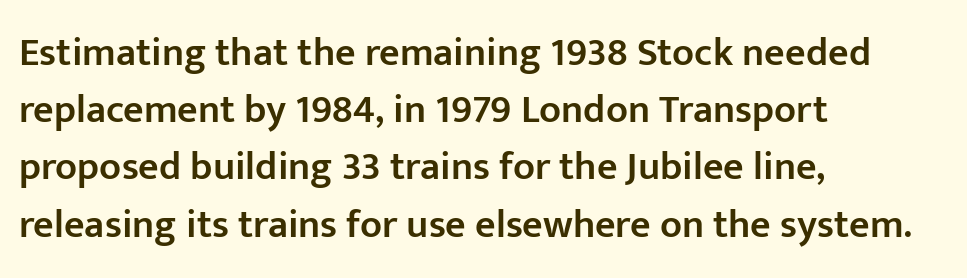
Q: Is the text bold? A: Semi-bold.
Q: Is the text italic (slanted)? A: No, it is upright.
Q: Is the typeface a serif or a sans-serif typeface? A: Sans-serif.
Q: Is the text underlined? A: No.
Q: How is the paragraph aligned? A: Left-aligned.
Q: Is the spacing between letters normal or unusually wide? A: Normal.
Q: Is the spacing between lines tight, normal or loose? A: Normal.
Q: Width (condensed, normal, or wide)? A: Normal.
Q: Stroke contrast? A: Low.
Q: x-height? A: Medium.
Q: Monospaced? A: No.
